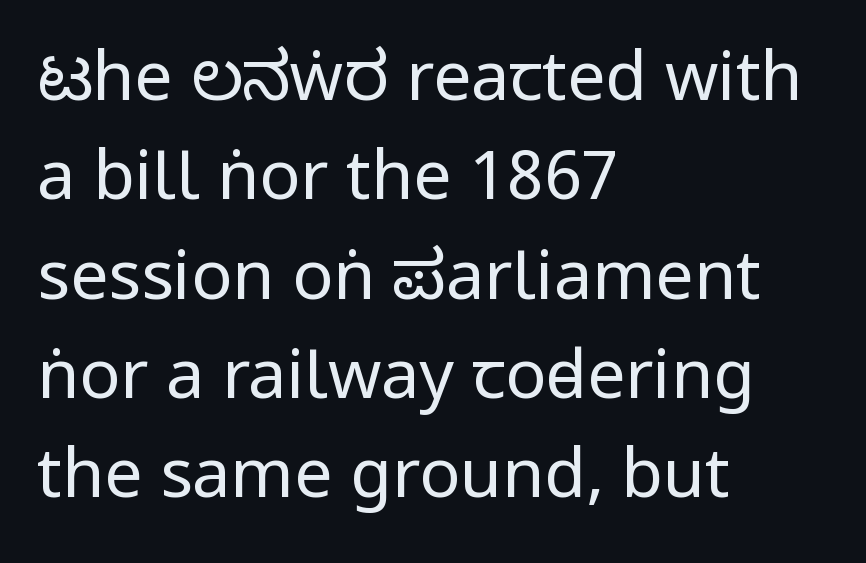
Q: Is the text bold? A: No.
Q: Is the text italic (slanted)? A: No, it is upright.
Q: Is the typeface a serif or a sans-serif typeface? A: Sans-serif.
Q: Is the text underlined? A: No.
Q: How is the paragraph aligned? A: Left-aligned.
Q: Is the spacing between letters normal or unusually wide? A: Normal.
Q: Is the spacing between lines tight, normal or loose? A: Normal.
Q: Width (condensed, normal, or wide)? A: Condensed.
Q: Stroke contrast? A: Low.
